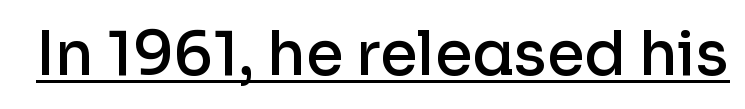
{"serif": "no", "italic": "no", "bold": "semi", "weight": "semibold", "width": "normal", "stroke_contrast": "low", "x_height": "medium", "monospaced": "no", "underline": "yes", "letter_spacing": "normal", "letter_spacing_em": 0.0, "glyph_px": 60}
